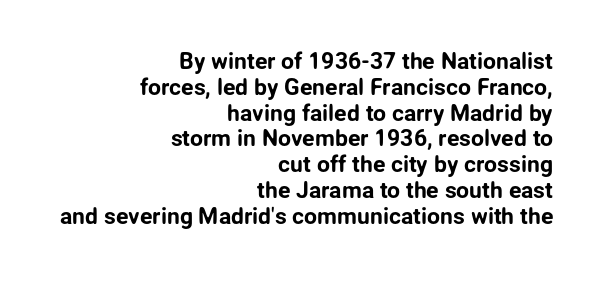
The image shows 23 px text type, upright; set right-aligned, tight line spacing (1.12x), normal letter spacing, not underlined.
